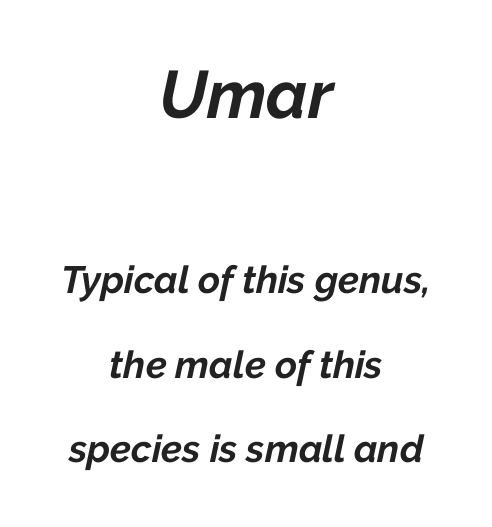
{"italic": "yes", "lean": "right", "slant_degrees": 12, "bold": "yes", "weight": "bold", "width": "normal", "stroke_contrast": "low", "x_height": "medium", "monospaced": "no", "underline": "no", "align": "center", "line_spacing": "loose", "line_spacing_ratio": 2.22, "letter_spacing": "normal", "letter_spacing_em": 0.0, "larger_block": "first", "size_ratio": 1.76, "glyph_px": 67}
